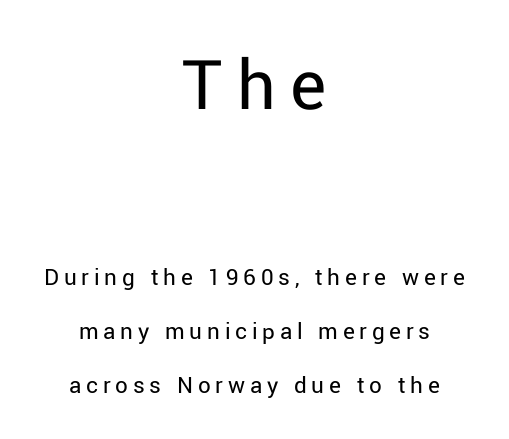
A centered setting, common on invitations and titles, is used for this passage. You can tell from the bare stems that sans-serif type was used. The string is rendered with underlining switched off. These glyphs show unthickened strokes, regular width or finer. Varying glyph widths throughout — classic text-font behaviour. These lines were composed using upright roman letters.
